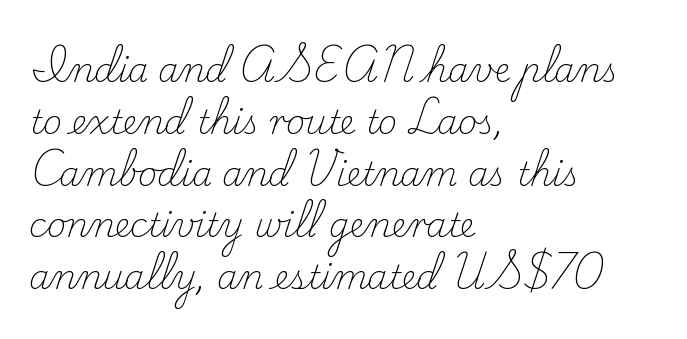
Q: Is the text bold? A: No.
Q: Is the text italic (slanted)? A: Yes.
Q: Is the typeface a serif or a sans-serif typeface? A: Serif.
Q: Is the text underlined? A: No.
Q: How is the paragraph aligned? A: Left-aligned.
Q: Is the spacing between letters normal or unusually wide? A: Normal.
Q: Is the spacing between lines tight, normal or loose? A: Normal.
Q: Width (condensed, normal, or wide)? A: Normal.
Q: Stroke contrast? A: Low.
Q: x-height? A: Small.
Q: Monospaced? A: No.
